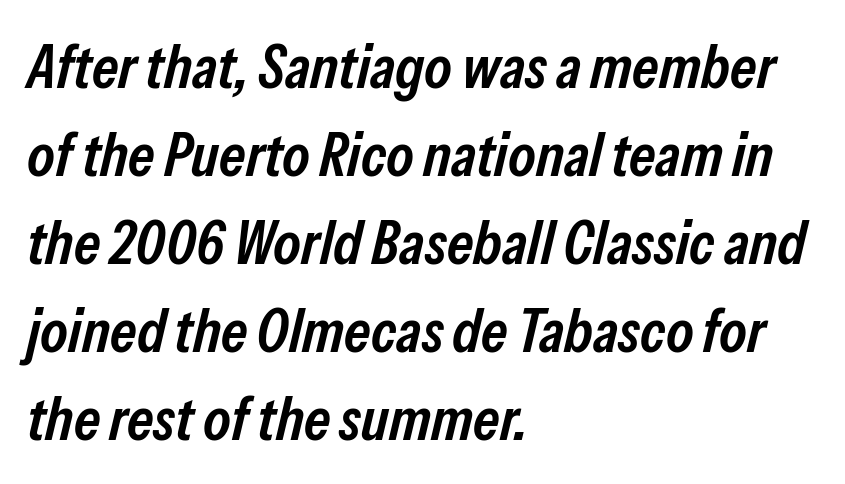
The image shows 62 px semibold, condensed type, italic (leaning right); set left-aligned, normal line spacing (1.42x), normal letter spacing, not underlined; low stroke contrast and a medium x-height.
